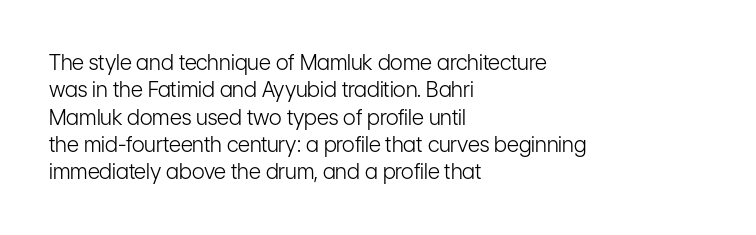
The image shows 21 px text type, upright; set left-aligned, normal line spacing (1.3x), normal letter spacing, not underlined.
